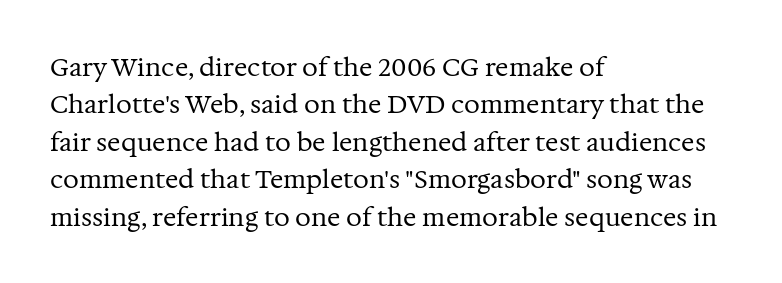
The image shows 25 px text type, upright; set left-aligned, normal line spacing (1.5x), normal letter spacing, not underlined.
